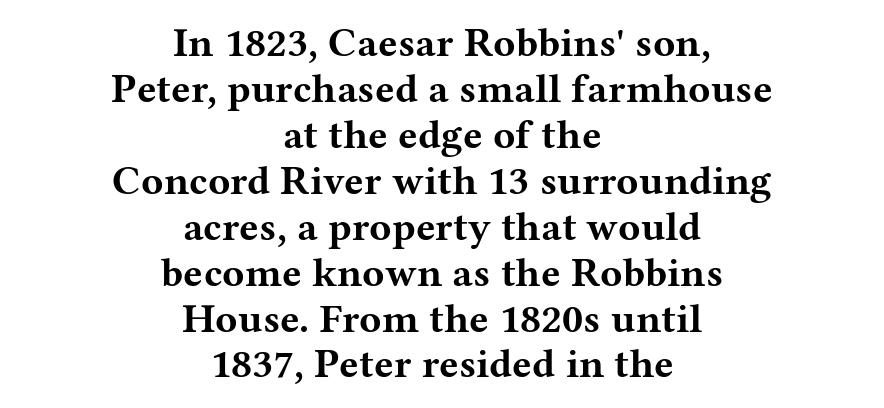
{"serif": "yes", "italic": "no", "bold": "yes", "weight": "bold", "width": "wide", "stroke_contrast": "medium", "x_height": "medium", "monospaced": "no", "underline": "no", "align": "center", "line_spacing": "tight", "line_spacing_ratio": 1.12, "letter_spacing": "normal", "letter_spacing_em": 0.0, "glyph_px": 41}
